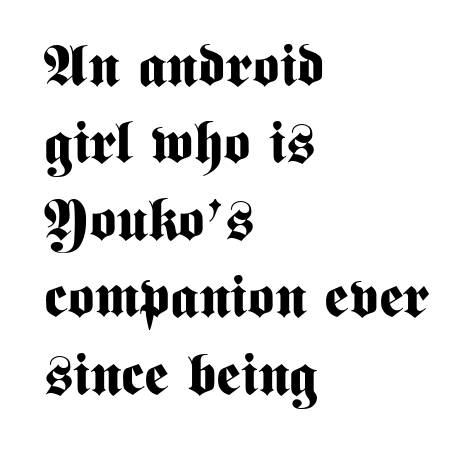
Q: Is the text bold? A: Yes.
Q: Is the text italic (slanted)? A: No, it is upright.
Q: Is the typeface a serif or a sans-serif typeface? A: Sans-serif.
Q: Is the text underlined? A: No.
Q: How is the paragraph aligned? A: Left-aligned.
Q: Is the spacing between letters normal or unusually wide? A: Normal.
Q: Is the spacing between lines tight, normal or loose? A: Normal.
Q: Width (condensed, normal, or wide)? A: Condensed.
Q: Stroke contrast? A: Medium.
Q: x-height? A: Medium.
Q: Monospaced? A: No.
